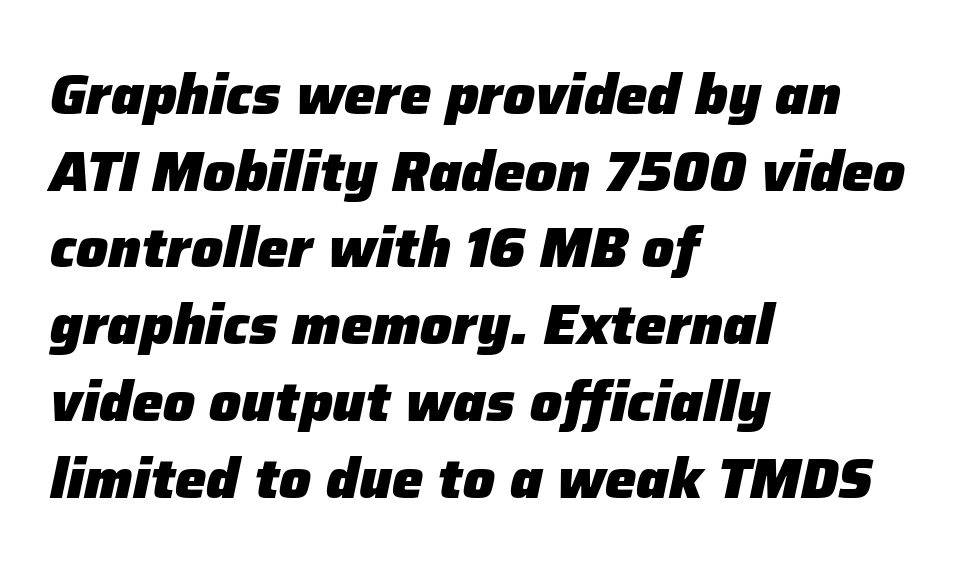
{"italic": "yes", "lean": "right", "slant_degrees": 12, "bold": "yes", "weight": "heavy", "width": "normal", "stroke_contrast": "low", "x_height": "medium", "monospaced": "no", "underline": "no", "align": "left", "line_spacing": "normal", "line_spacing_ratio": 1.37, "letter_spacing": "normal", "letter_spacing_em": 0.0, "glyph_px": 56}
